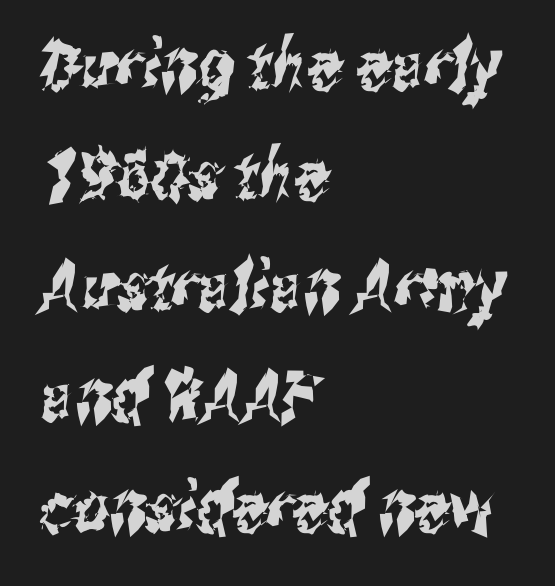
The image shows 69 px condensed sans-serif type; set left-aligned, normal line spacing (1.6x), normal letter spacing, not underlined; medium stroke contrast and a medium x-height.
